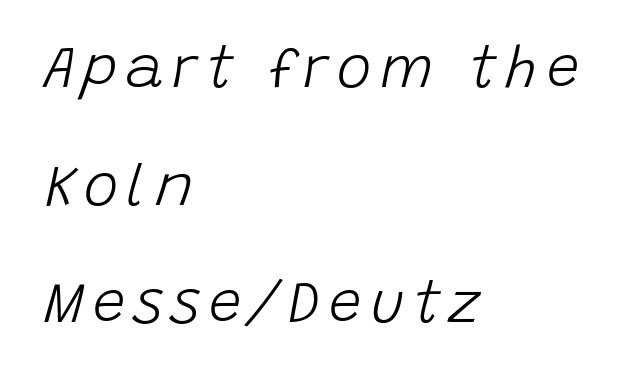
{"italic": "yes", "lean": "right", "slant_degrees": 15, "bold": "no", "weight": "light", "width": "normal", "stroke_contrast": "low", "x_height": "large", "monospaced": "no", "underline": "no", "align": "left", "line_spacing": "loose", "line_spacing_ratio": 2.03, "glyph_px": 58}
